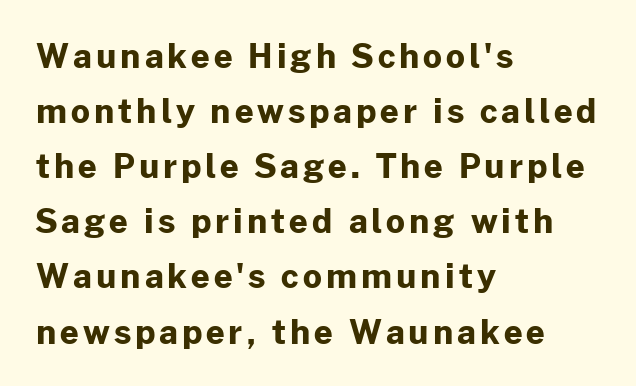
The image shows 33 px bold sans-serif type, upright; set left-aligned, normal line spacing (1.67x), not underlined; low stroke contrast and a medium x-height.
